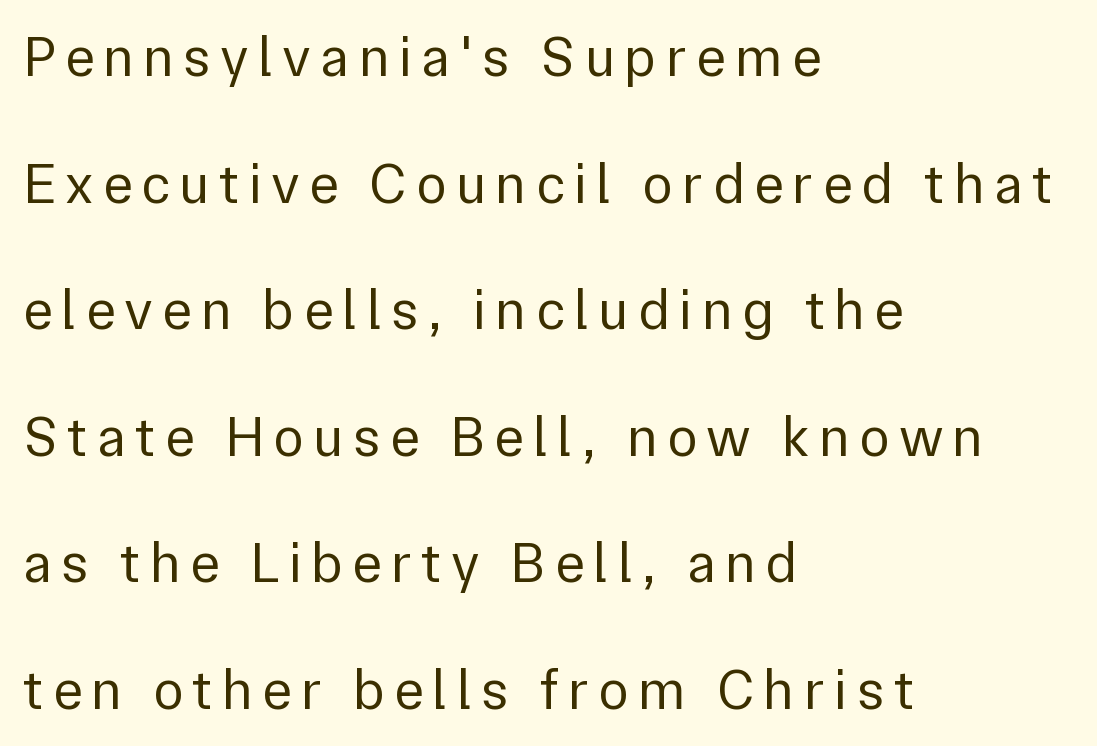
The image shows 57 px regular-weight sans-serif type, upright; set left-aligned, loose line spacing (2.22x), not underlined; a medium x-height.
